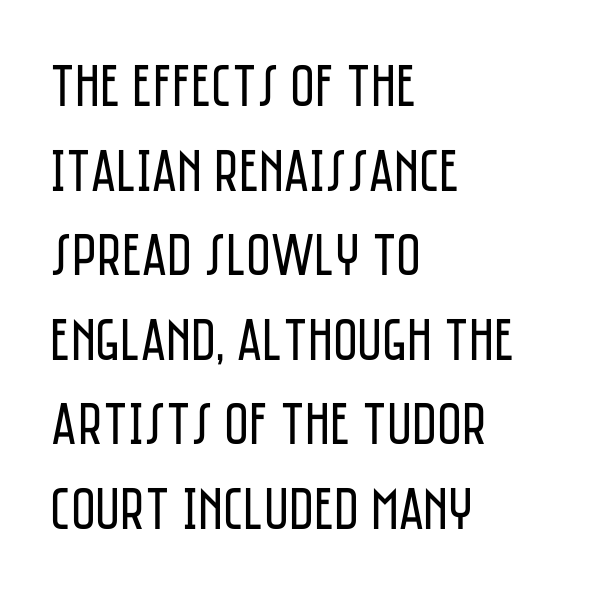
{"serif": "no", "italic": "no", "bold": "no", "weight": "regular", "width": "condensed", "stroke_contrast": "low", "x_height": "large", "monospaced": "no", "underline": "no", "align": "left", "line_spacing": "normal", "line_spacing_ratio": 1.41, "letter_spacing": "normal", "letter_spacing_em": 0.0, "glyph_px": 60}
